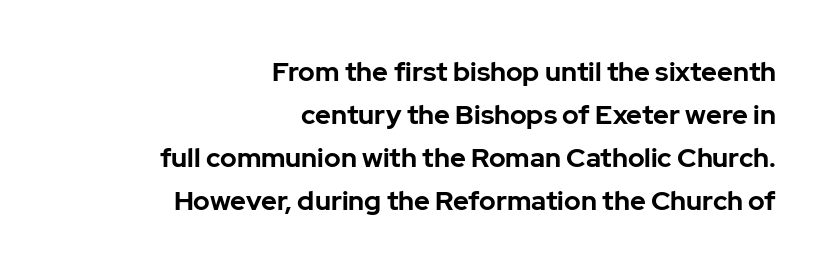
The image shows 27 px bold type, upright; set right-aligned, normal line spacing (1.59x), normal letter spacing, not underlined.
